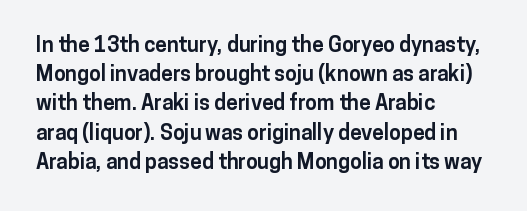
Q: Is the text bold? A: Yes.
Q: Is the text italic (slanted)? A: No, it is upright.
Q: Is the text underlined? A: No.
Q: How is the paragraph aligned? A: Left-aligned.
Q: Is the spacing between letters normal or unusually wide? A: Normal.
Q: Is the spacing between lines tight, normal or loose? A: Normal.
